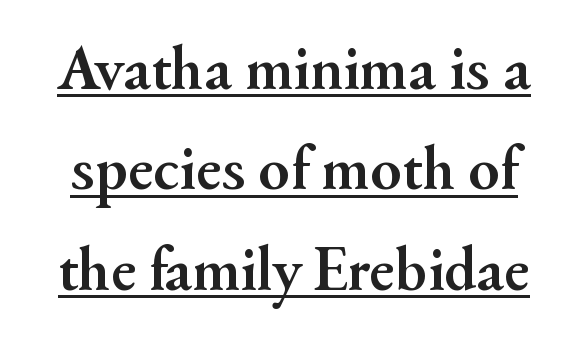
Old-style or modern, the face here clearly has serifs. Leading: standard. Default kerning and tracking; the words read as compact shapes. Posture: upright roman.
